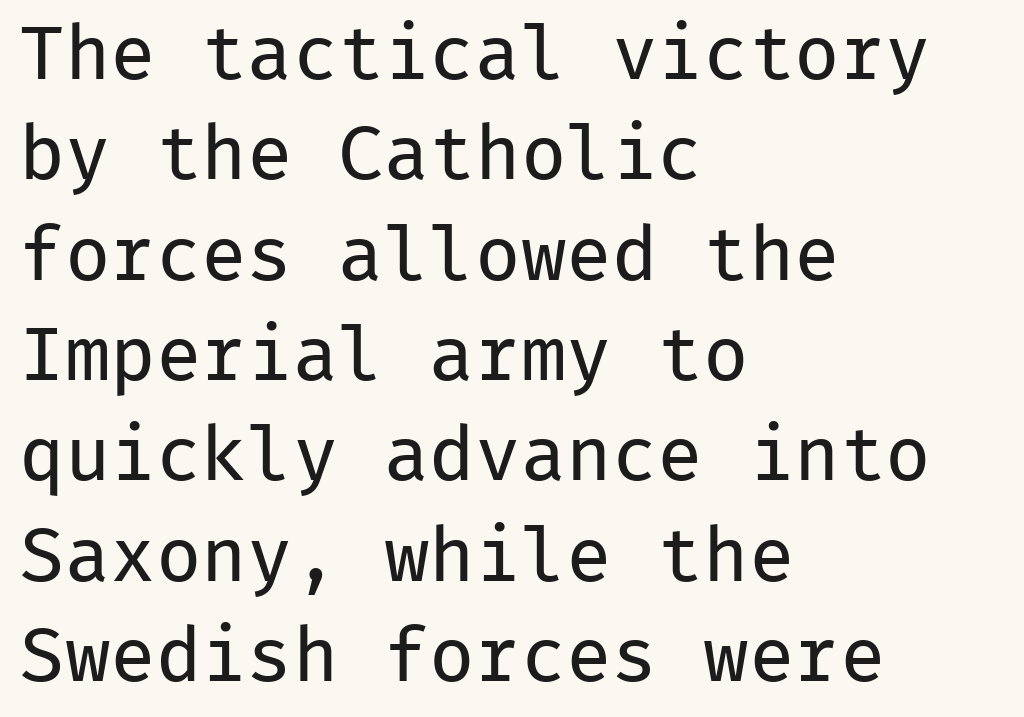
Q: Is the text bold? A: No.
Q: Is the text italic (slanted)? A: No, it is upright.
Q: Is the typeface a serif or a sans-serif typeface? A: Sans-serif.
Q: Is the text underlined? A: No.
Q: How is the paragraph aligned? A: Left-aligned.
Q: Is the spacing between letters normal or unusually wide? A: Normal.
Q: Is the spacing between lines tight, normal or loose? A: Normal.
Q: Width (condensed, normal, or wide)? A: Normal.
Q: Stroke contrast? A: Low.
Q: x-height? A: Medium.
Q: Monospaced? A: Yes.
